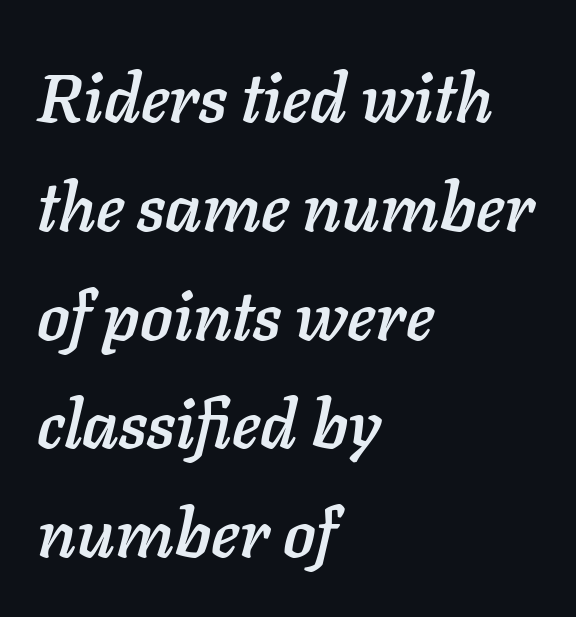
The image shows 68 px text type, italic (leaning right); set left-aligned, normal line spacing (1.6x), normal letter spacing, not underlined; low stroke contrast and a medium x-height.
